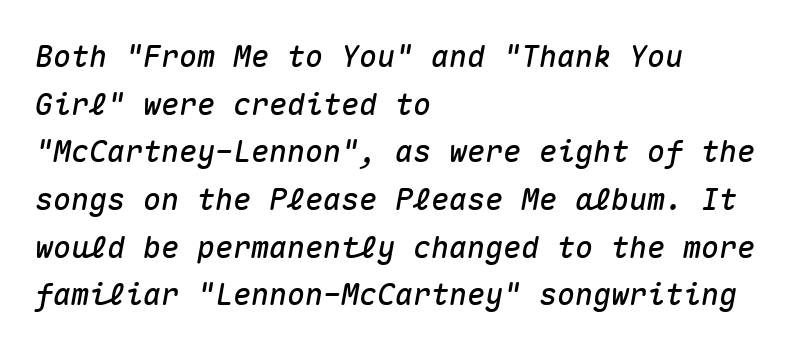
The image shows 30 px text type, italic (leaning right), monospaced; set left-aligned, normal line spacing (1.59x), normal letter spacing, not underlined; medium stroke contrast and a medium x-height.
